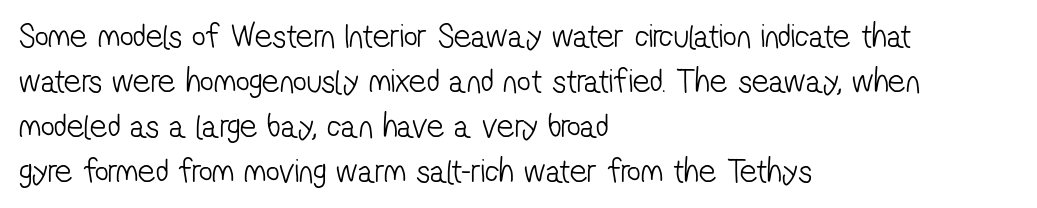
Q: Is the text bold? A: No.
Q: Is the typeface a serif or a sans-serif typeface? A: Sans-serif.
Q: Is the text underlined? A: No.
Q: How is the paragraph aligned? A: Left-aligned.
Q: Is the spacing between letters normal or unusually wide? A: Normal.
Q: Is the spacing between lines tight, normal or loose? A: Normal.
Q: Width (condensed, normal, or wide)? A: Condensed.
Q: Stroke contrast? A: Low.
Q: x-height? A: Medium.
Q: Monospaced? A: No.
